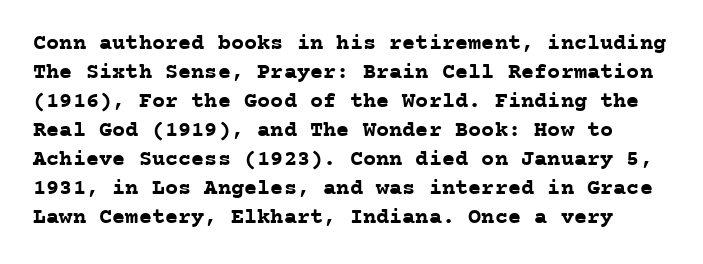
{"italic": "no", "bold": "yes", "underline": "no", "line_spacing": "normal", "line_spacing_ratio": 1.32, "letter_spacing": "normal", "letter_spacing_em": 0.0, "glyph_px": 22}
